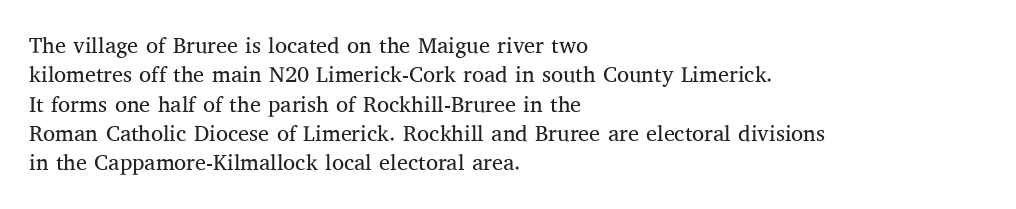
Caption: face not bold, strokes unweighted. Whoever set this chose a conventional vertical rhythm. This sample uses plain, unmodified letter spacing. The lettering stays uniformly vertical, giving the passage a roman look. Rule under the text: the space is simply empty.
